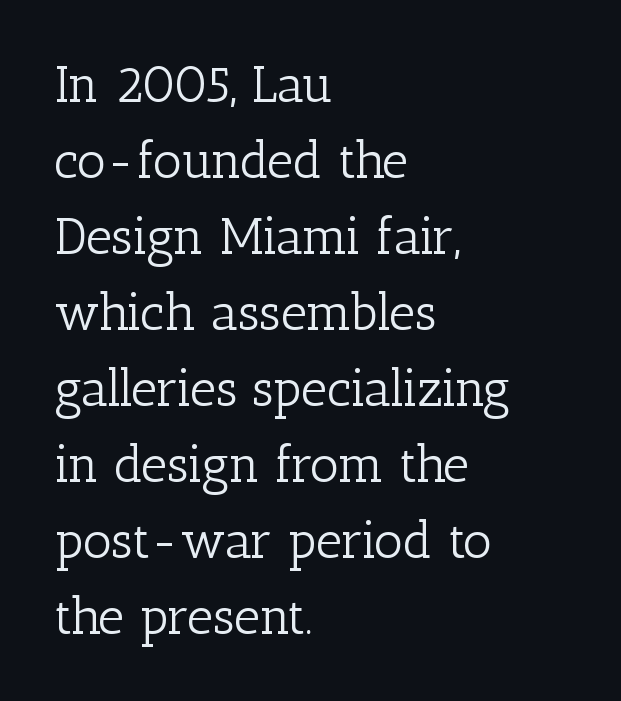
Q: Is the text bold? A: No.
Q: Is the text italic (slanted)? A: No, it is upright.
Q: Is the typeface a serif or a sans-serif typeface? A: Serif.
Q: Is the text underlined? A: No.
Q: How is the paragraph aligned? A: Left-aligned.
Q: Is the spacing between letters normal or unusually wide? A: Normal.
Q: Is the spacing between lines tight, normal or loose? A: Normal.
Q: Width (condensed, normal, or wide)? A: Normal.
Q: Stroke contrast? A: Low.
Q: x-height? A: Medium.
Q: Monospaced? A: No.
